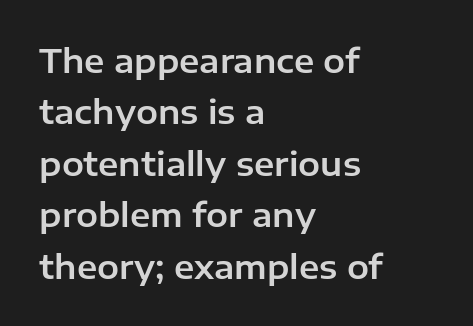
{"serif": "no", "italic": "no", "width": "normal", "stroke_contrast": "low", "x_height": "medium", "monospaced": "no", "underline": "no", "align": "left", "line_spacing": "normal", "line_spacing_ratio": 1.56, "letter_spacing": "normal", "letter_spacing_em": 0.0, "glyph_px": 33}
